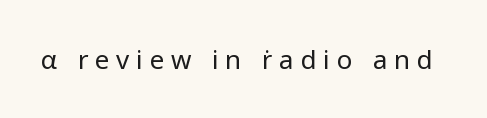
{"italic": "no", "bold": "no", "underline": "no", "letter_spacing": "wide", "letter_spacing_em": 0.26, "glyph_px": 26}
